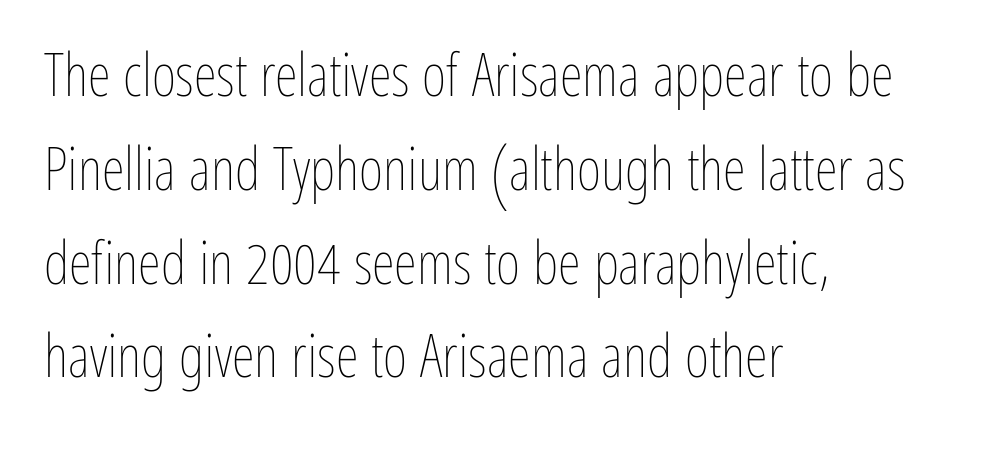
{"italic": "no", "bold": "no", "weight": "thin", "width": "condensed", "stroke_contrast": "low", "x_height": "medium", "monospaced": "no", "underline": "no", "align": "left", "line_spacing": "normal", "line_spacing_ratio": 1.59, "letter_spacing": "normal", "letter_spacing_em": 0.0, "glyph_px": 59}
